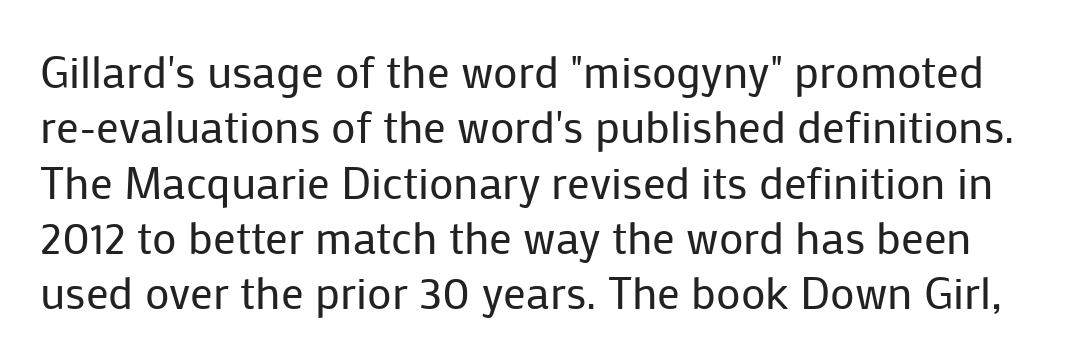
Q: Is the text bold? A: No.
Q: Is the text italic (slanted)? A: No, it is upright.
Q: Is the typeface a serif or a sans-serif typeface? A: Sans-serif.
Q: Is the text underlined? A: No.
Q: Is the spacing between letters normal or unusually wide? A: Normal.
Q: Width (condensed, normal, or wide)? A: Normal.
Q: Stroke contrast? A: Low.
Q: x-height? A: Medium.
Q: Monospaced? A: No.
